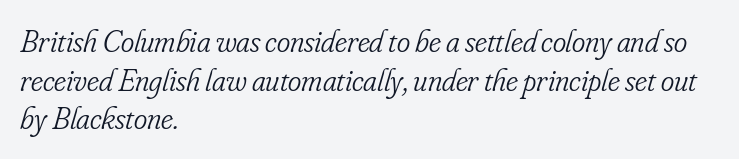
Serifs: yes, visible at the terminals of the letterforms. The strokes are not fattened; the text isn't bold. This rendering uses left alignment, leaving the right contour irregular. The string is rendered with underlining switched off. Rendered with sloped, italic letterforms. Here the designer chose a conventional face with non-uniform glyph widths.
